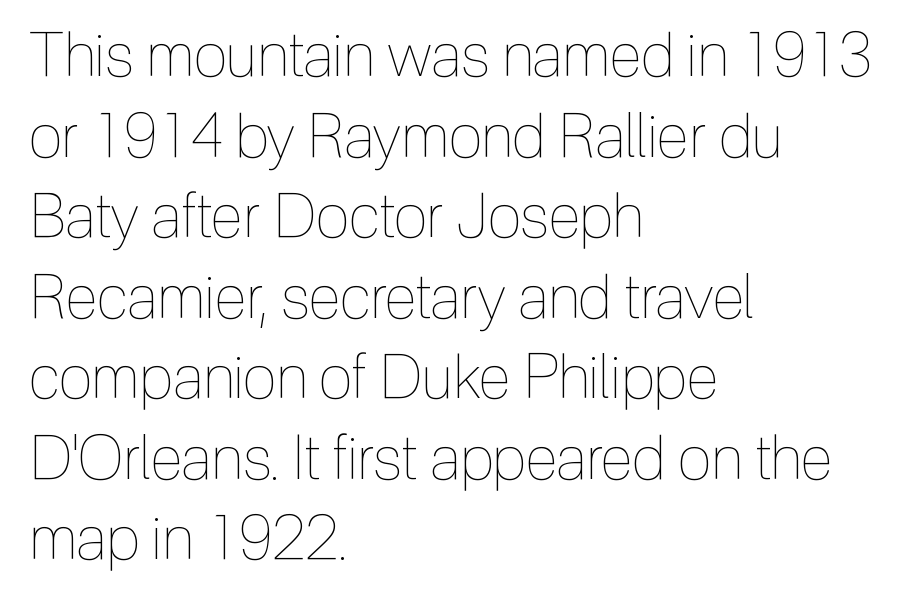
Spacing between characters is what you'd get straight out of the box. The typography opts for an upright posture over an oblique one. Regular leading. The letters advance in unequal steps, a hallmark of proportional type. Visually the block forms a straight wall on the left and a jagged coastline on the right.
